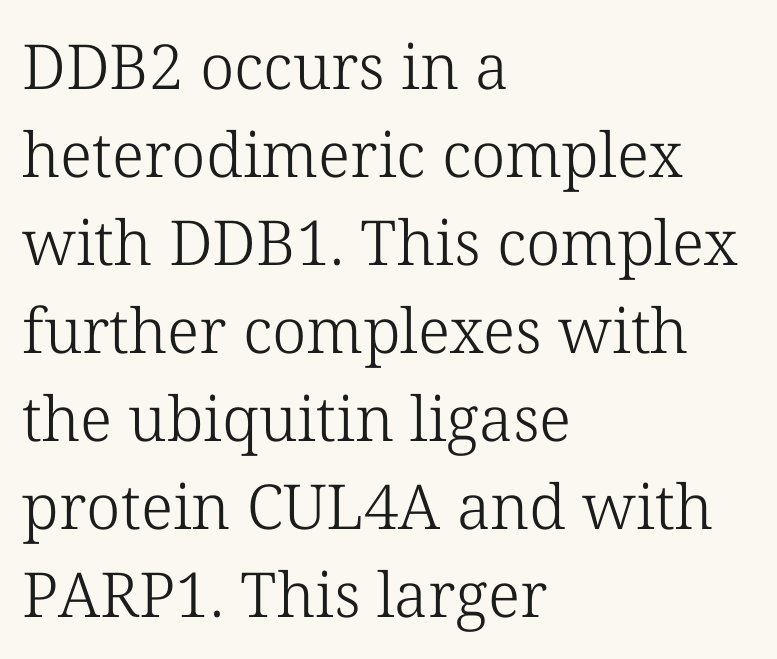
Q: Is the text bold? A: No.
Q: Is the text italic (slanted)? A: No, it is upright.
Q: Is the typeface a serif or a sans-serif typeface? A: Serif.
Q: Is the text underlined? A: No.
Q: How is the paragraph aligned? A: Left-aligned.
Q: Is the spacing between letters normal or unusually wide? A: Normal.
Q: Is the spacing between lines tight, normal or loose? A: Normal.
Q: Width (condensed, normal, or wide)? A: Normal.
Q: Stroke contrast? A: Low.
Q: x-height? A: Medium.
Q: Monospaced? A: No.
